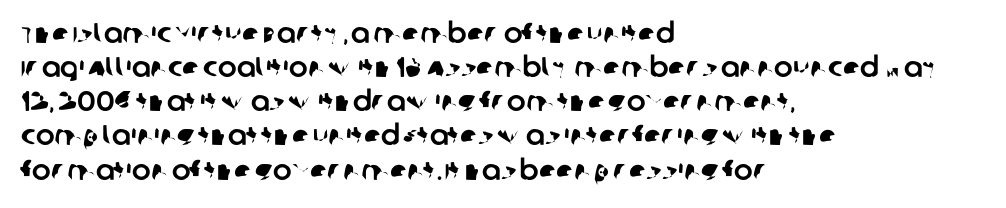
Q: Is the typeface a serif or a sans-serif typeface? A: Sans-serif.
Q: Is the text underlined? A: No.
Q: How is the paragraph aligned? A: Left-aligned.
Q: Is the spacing between letters normal or unusually wide? A: Normal.
Q: Width (condensed, normal, or wide)? A: Normal.
Q: Stroke contrast? A: Low.
Q: x-height? A: Large.
Q: Monospaced? A: No.
